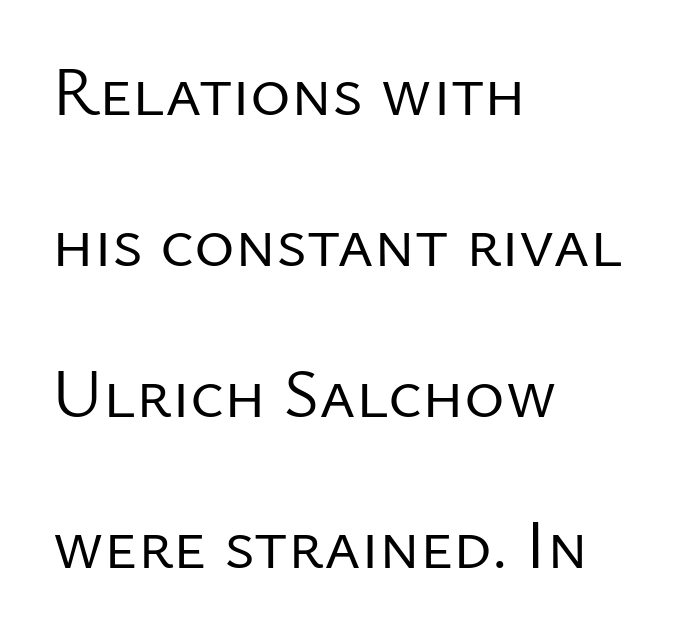
Q: Is the text bold? A: No.
Q: Is the text italic (slanted)? A: No, it is upright.
Q: Is the typeface a serif or a sans-serif typeface? A: Sans-serif.
Q: Is the text underlined? A: No.
Q: How is the paragraph aligned? A: Left-aligned.
Q: Is the spacing between letters normal or unusually wide? A: Normal.
Q: Is the spacing between lines tight, normal or loose? A: Loose.
Q: Width (condensed, normal, or wide)? A: Normal.
Q: Stroke contrast? A: Low.
Q: x-height? A: Medium.
Q: Monospaced? A: No.
